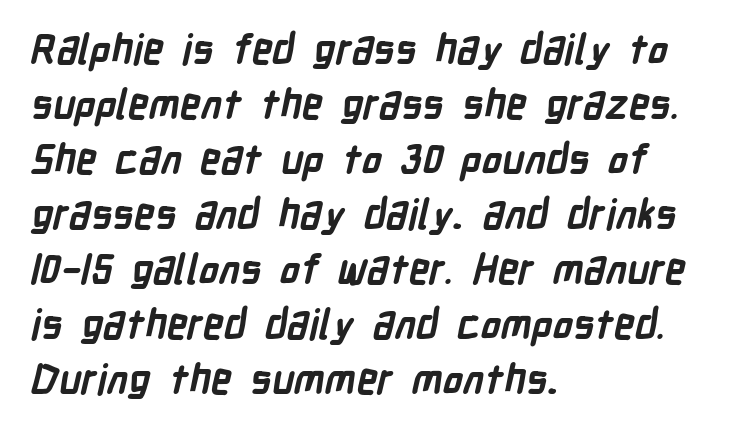
Q: Is the text bold? A: Yes.
Q: Is the typeface a serif or a sans-serif typeface? A: Sans-serif.
Q: Is the text underlined? A: No.
Q: How is the paragraph aligned? A: Left-aligned.
Q: Is the spacing between letters normal or unusually wide? A: Normal.
Q: Is the spacing between lines tight, normal or loose? A: Normal.
Q: Width (condensed, normal, or wide)? A: Condensed.
Q: Stroke contrast? A: Low.
Q: x-height? A: Medium.
Q: Monospaced? A: No.
